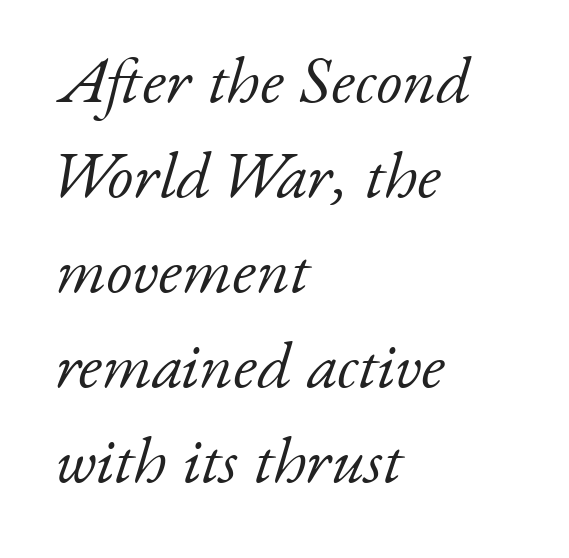
The image shows 66 px light serif type, italic (leaning right); set left-aligned, normal line spacing (1.44x), normal letter spacing, not underlined; low stroke contrast and a small x-height.
